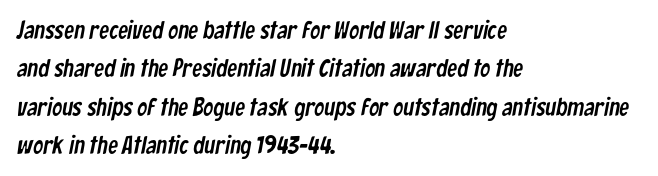
A student would call this left alignment; a typographer would say flush left, rag right. The space beneath each line is pristine and unruled. The gaps between neighbouring characters are ordinary and unremarkable. The designer left line spacing at the default.
